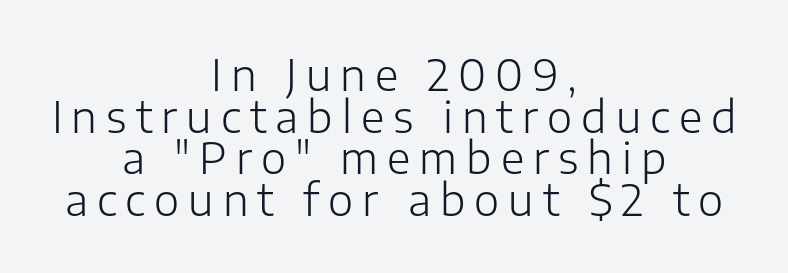
The image shows 43 px light sans-serif type, upright; set centered, tight line spacing (0.97x), unusually wide letter spacing (+0.21 em), not underlined; low stroke contrast and a medium x-height.
